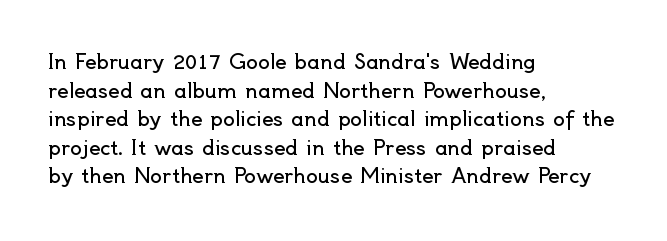
Honestly, the letter spacing is just normal — you wouldn't notice it. Every row of glyphs begins at an identical x-position on the left. The lettering holds an erect, upright posture throughout. A typesetter would call this leading conventional body-copy spacing.
